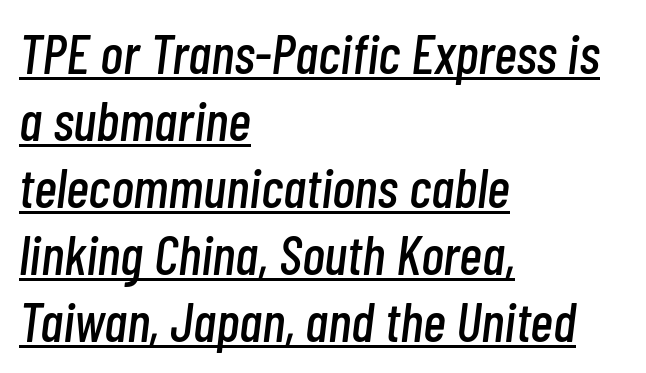
{"italic": "yes", "lean": "right", "slant_degrees": 7, "width": "condensed", "stroke_contrast": "low", "x_height": "medium", "monospaced": "no", "underline": "yes", "align": "left", "line_spacing_ratio": 1.22, "letter_spacing": "normal", "letter_spacing_em": 0.0, "glyph_px": 55}
